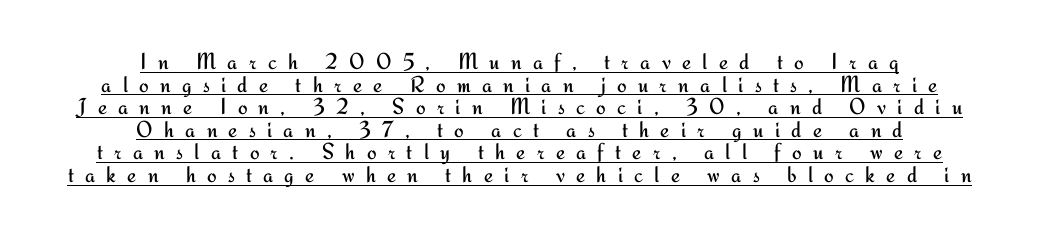
Q: Is the text bold? A: No.
Q: Is the text italic (slanted)? A: No, it is upright.
Q: Is the text underlined? A: Yes.
Q: How is the paragraph aligned? A: Centered.
Q: Is the spacing between letters normal or unusually wide? A: Unusually wide.
Q: Is the spacing between lines tight, normal or loose? A: Tight.
